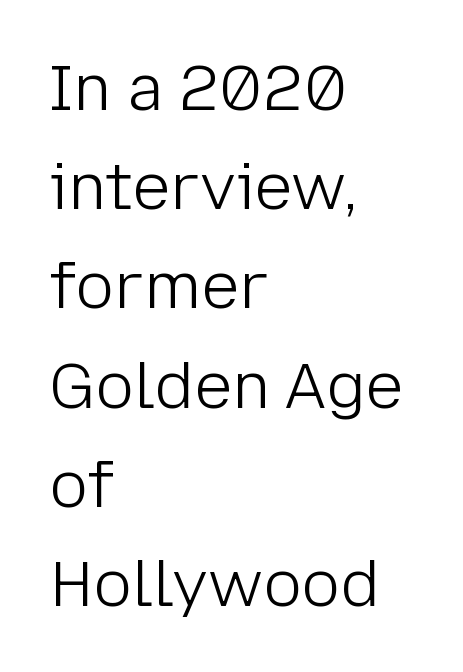
Letters have the restrained weight of plain body copy at most. Caption: standard tracking, unaltered. Underline: absent. Grotesque or geometric, the face here clearly has no serifs. Each letter keeps its own natural width here, so spacing adapts to shape.
